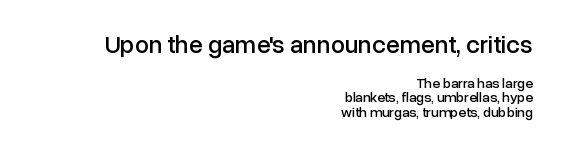
Leading is clearly below the norm, producing a dense column. Underline: absent. The paragraph has a hard right edge and a soft left edge. Look at the tracking — it's just the regular setting, nothing added. Compare the two chunks: the upper has the greater cap height.
